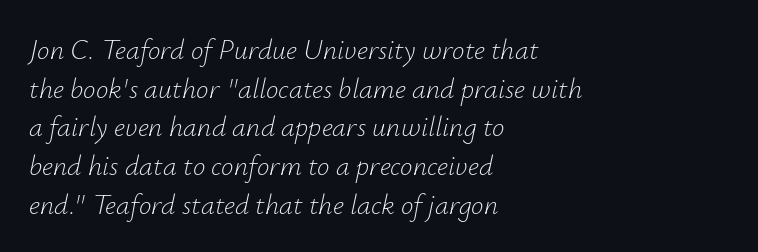
{"italic": "yes", "lean": "right", "slant_degrees": 12, "bold": "no", "weight": "light", "width": "normal", "stroke_contrast": "low", "x_height": "small", "monospaced": "no", "underline": "no", "align": "left", "line_spacing": "normal", "line_spacing_ratio": 1.38, "letter_spacing": "normal", "letter_spacing_em": 0.0, "glyph_px": 28}
